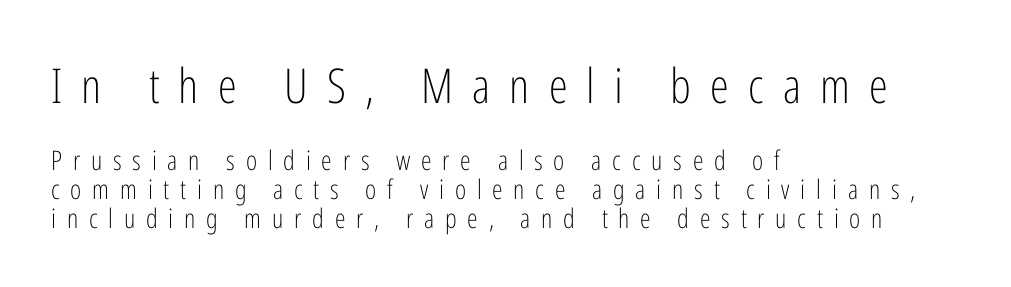
The image shows 48 px light, condensed sans-serif type, upright; set left-aligned, tight line spacing (1.07x), unusually wide letter spacing (+0.4 em), not underlined; the first (top) block is 1.78x larger; low stroke contrast and a medium x-height.
